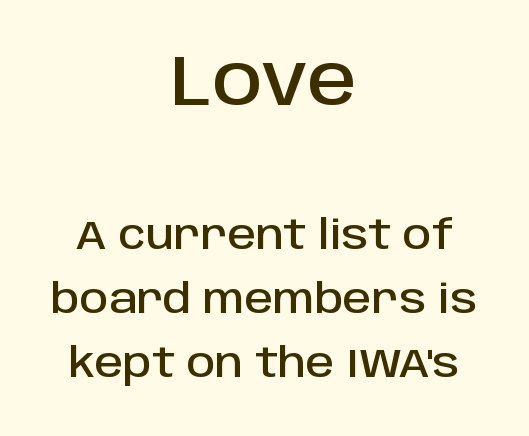
The face used here appears at its bigger size in the upper chunk. Reading down the column, the eye jumps a familiar distance to each next line. Tracking value appears to be zero — textbook default spacing. In terms of posture, this sample is upright. The text was rendered using a sans face with plain stroke endings. This sample has the flowing, uneven cadence of proportional lettering.
